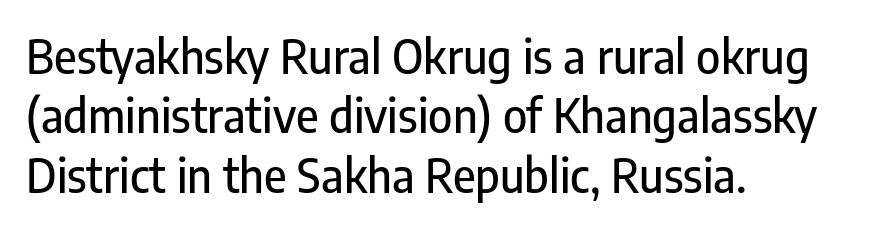
Q: Is the text italic (slanted)? A: No, it is upright.
Q: Is the typeface a serif or a sans-serif typeface? A: Sans-serif.
Q: Is the text underlined? A: No.
Q: How is the paragraph aligned? A: Left-aligned.
Q: Is the spacing between letters normal or unusually wide? A: Normal.
Q: Is the spacing between lines tight, normal or loose? A: Normal.
Q: Width (condensed, normal, or wide)? A: Condensed.
Q: Stroke contrast? A: Low.
Q: x-height? A: Medium.
Q: Monospaced? A: No.
